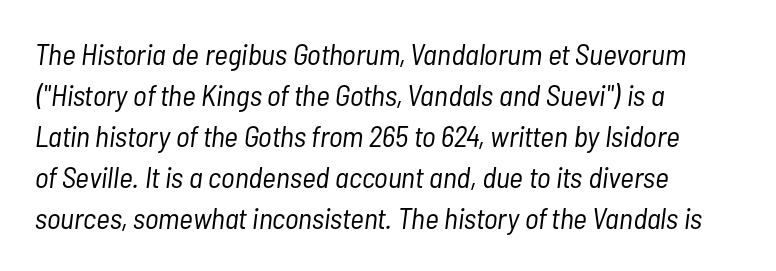
The image shows 30 px light, condensed type, italic (leaning right); set left-aligned, normal line spacing (1.37x), normal letter spacing, not underlined; low stroke contrast and a medium x-height.
